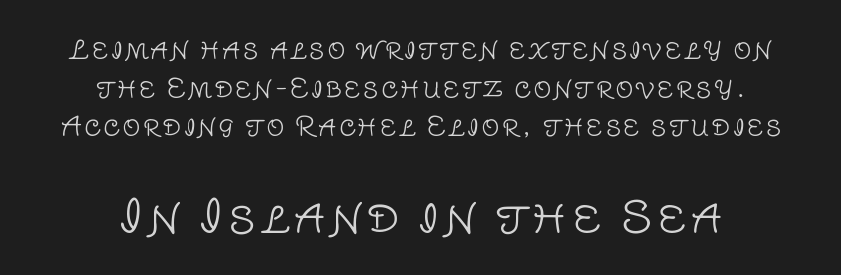
The image shows 44 px light sans-serif type; set centered, normal line spacing (1.55x), not underlined; the second (bottom) block is 1.76x larger; low stroke contrast and a large x-height.
